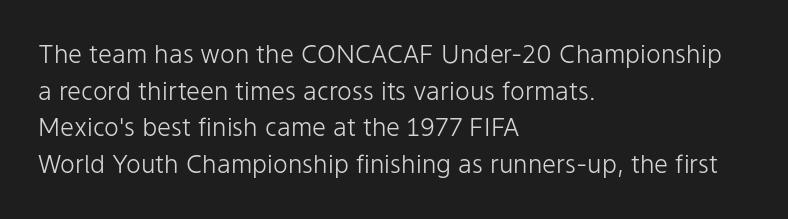
Q: Is the text bold? A: No.
Q: Is the text italic (slanted)? A: No, it is upright.
Q: Is the text underlined? A: No.
Q: How is the paragraph aligned? A: Left-aligned.
Q: Is the spacing between letters normal or unusually wide? A: Normal.
Q: Is the spacing between lines tight, normal or loose? A: Normal.
